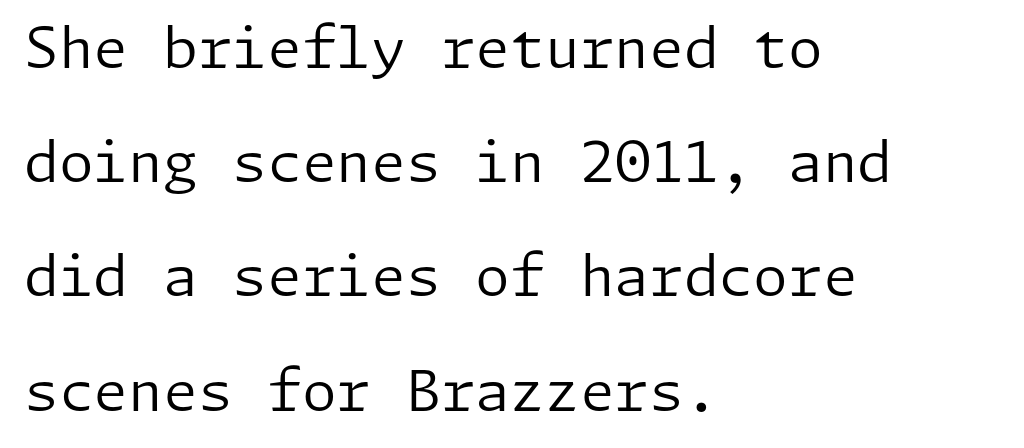
In terms of letterform style, serifs are entirely absent. If you drew a line through each stem, it would be perfectly vertical. The weight would be labelled regular, book, light, or lighter still. Words float on clear page, feet unadorned. Students, observe: this is what heavily led, spacious text looks like.
